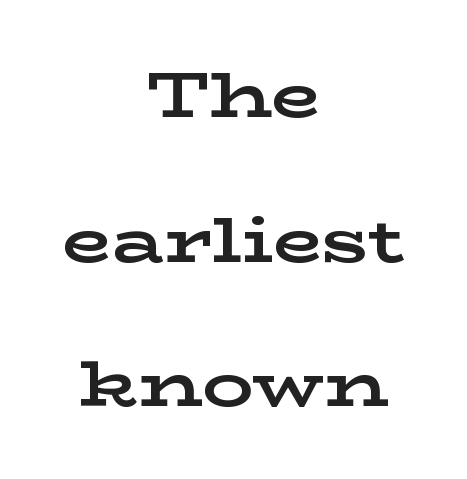
{"serif": "yes", "italic": "no", "bold": "yes", "weight": "bold", "width": "wide", "stroke_contrast": "low", "x_height": "medium", "monospaced": "no", "underline": "no", "align": "center", "line_spacing": "loose", "line_spacing_ratio": 2.26, "letter_spacing": "normal", "letter_spacing_em": 0.0, "glyph_px": 64}
